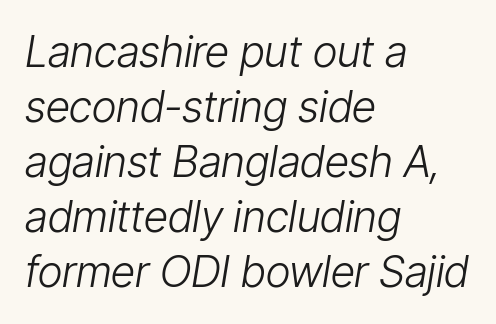
{"italic": "yes", "lean": "right", "slant_degrees": 9, "bold": "no", "weight": "light", "width": "condensed", "stroke_contrast": "low", "x_height": "medium", "monospaced": "no", "underline": "no", "align": "left", "line_spacing": "normal", "line_spacing_ratio": 1.28, "letter_spacing": "normal", "letter_spacing_em": 0.0, "glyph_px": 43}
